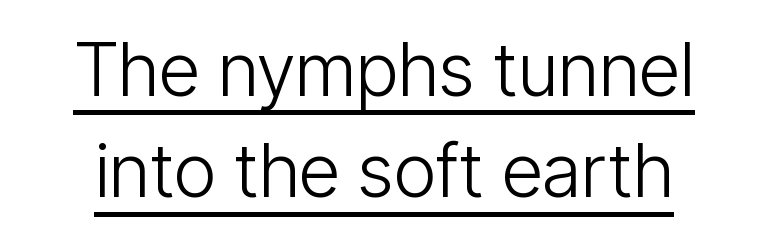
The image shows 74 px light, condensed sans-serif type, upright; set normal line spacing (1.37x), normal letter spacing, underlined; low stroke contrast and a medium x-height.
